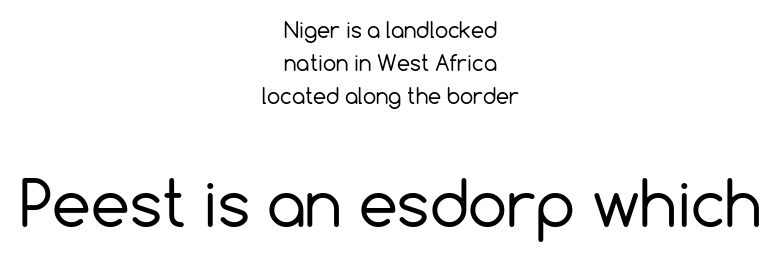
{"serif": "no", "italic": "no", "bold": "no", "weight": "regular", "width": "normal", "x_height": "medium", "monospaced": "no", "underline": "no", "align": "center", "line_spacing": "normal", "line_spacing_ratio": 1.56, "letter_spacing": "normal", "letter_spacing_em": 0.0, "larger_block": "second", "size_ratio": 2.95, "glyph_px": 62}
